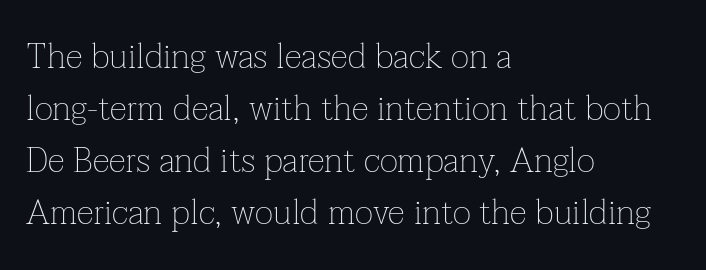
{"serif": "yes", "italic": "no", "bold": "no", "weight": "thin", "width": "normal", "stroke_contrast": "low", "x_height": "medium", "monospaced": "no", "underline": "no", "align": "left", "line_spacing": "normal", "line_spacing_ratio": 1.49, "letter_spacing": "normal", "letter_spacing_em": 0.0, "glyph_px": 35}
